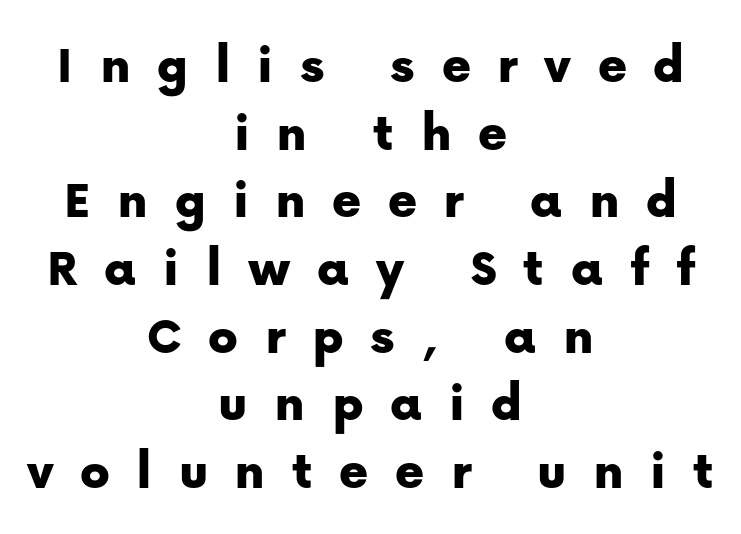
Horizontally, the lines are justified to the midpoint only. Nobody drew a line under any word here. If you drew a line through each stem, it would be perfectly vertical. The passage shown is typed in a proportional face where columns would drift. The gaps between neighbouring characters are conspicuously large.
